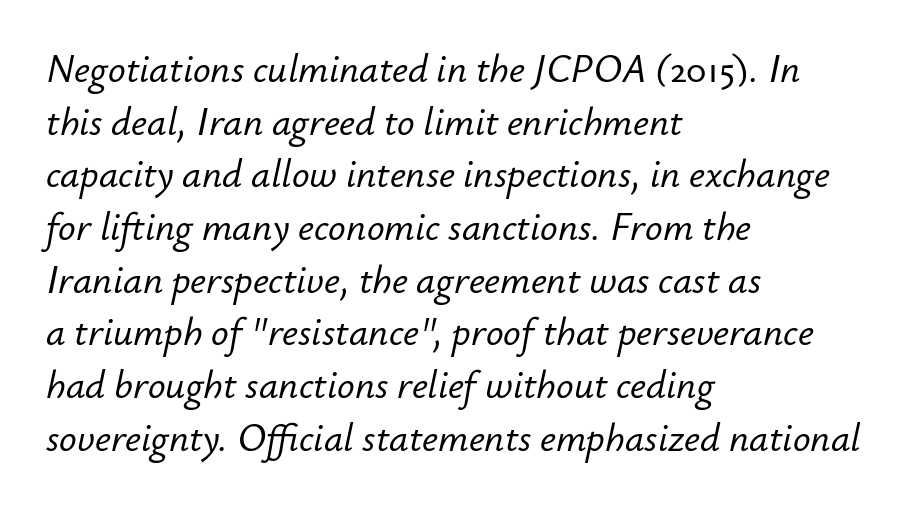
The image shows 39 px text type, italic (leaning right); set left-aligned, normal line spacing (1.35x), normal letter spacing, not underlined; low stroke contrast and a small x-height.
